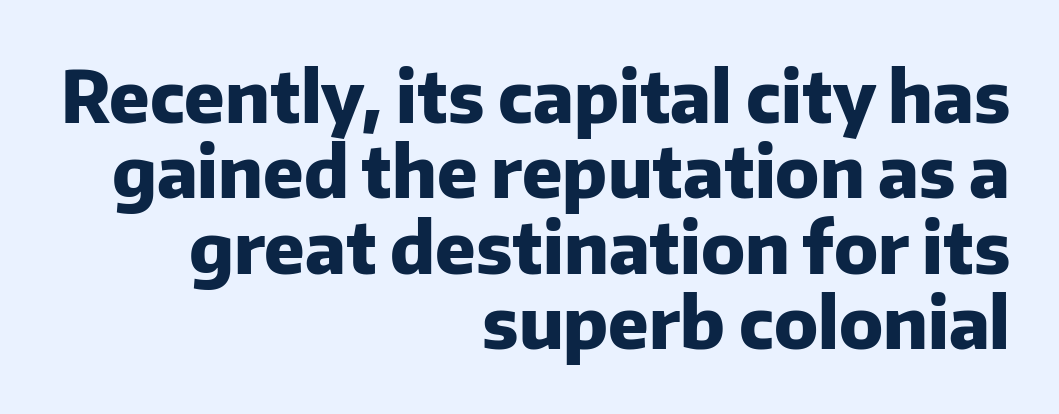
The image shows 71 px heavy sans-serif type, upright; set right-aligned, tight line spacing (1.06x), normal letter spacing, not underlined; low stroke contrast and a medium x-height.
